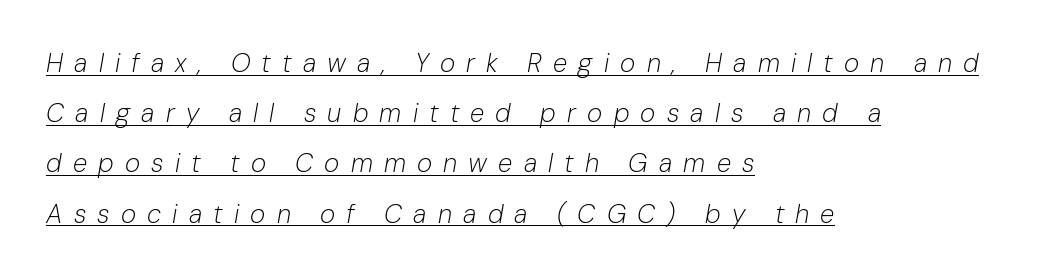
The image shows 26 px text type, italic (leaning right); set left-aligned, loose line spacing (1.93x), unusually wide letter spacing (+0.43 em), underlined.
